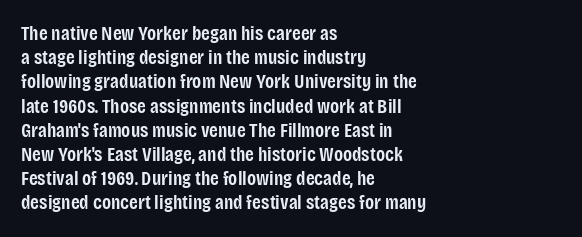
Q: Is the text bold? A: Semi-bold.
Q: Is the text italic (slanted)? A: No, it is upright.
Q: Is the text underlined? A: No.
Q: How is the paragraph aligned? A: Left-aligned.
Q: Is the spacing between letters normal or unusually wide? A: Normal.
